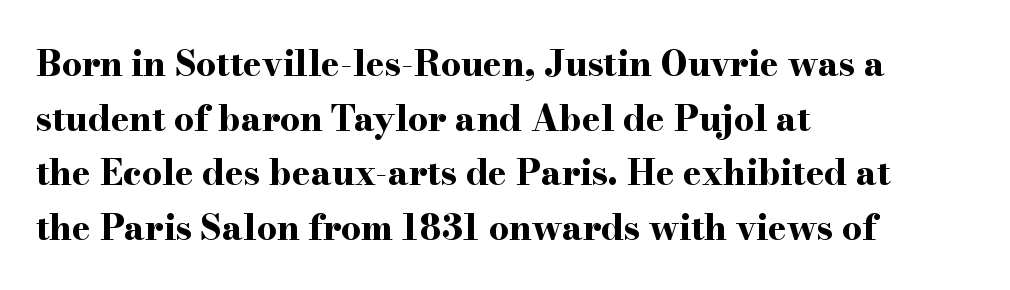
The image shows 35 px bold, wide serif type, upright; set left-aligned, normal line spacing (1.56x), normal letter spacing, not underlined; high stroke contrast and a small x-height.
